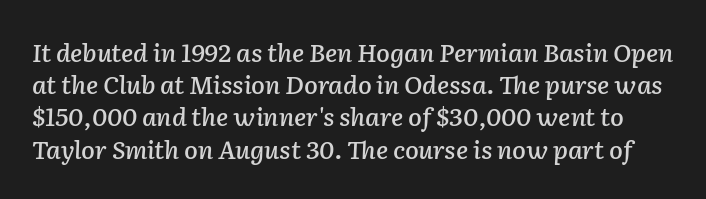
The image shows 25 px text type, italic (leaning right); set normal line spacing (1.29x), normal letter spacing, not underlined.
